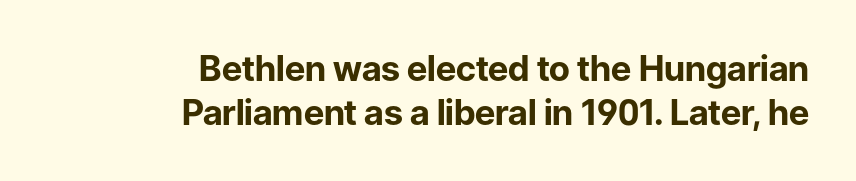
Descenders are the only things crossing below the line. Students, observe: this is what conventionally led text looks like. The font's upright variant was chosen for this text. Strong, thick strokes mark this as bold type.
